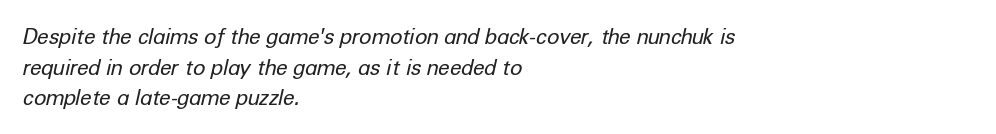
The image shows 21 px text type, italic (leaning right); set left-aligned, normal line spacing (1.46x), normal letter spacing, not underlined.
